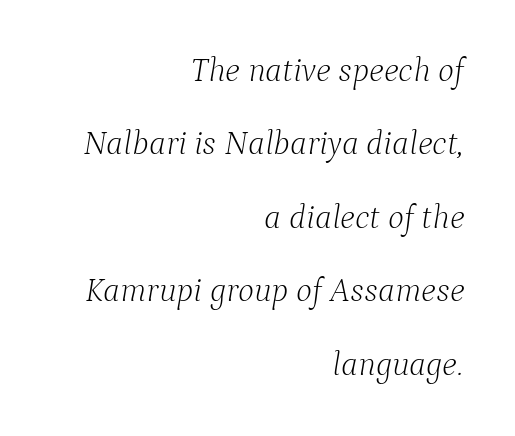
{"serif": "yes", "italic": "yes", "lean": "right", "slant_degrees": 9, "bold": "no", "weight": "light", "width": "normal", "stroke_contrast": "low", "x_height": "medium", "monospaced": "no", "underline": "no", "align": "right", "line_spacing": "loose", "line_spacing_ratio": 2.16, "letter_spacing": "normal", "letter_spacing_em": 0.0, "glyph_px": 34}
